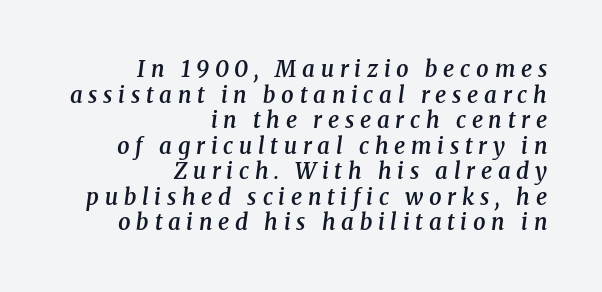
If you drew a line through each stem, it would be angled. Stems and bowls a touch heavier than normal — semibold. Which margin do the lines hug? The right one — the left edge is uneven. Honestly, the letter spacing is so wide it's the main thing you notice.
